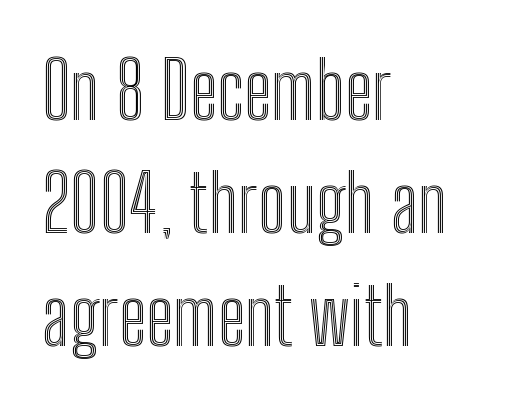
Q: Is the text italic (slanted)? A: No, it is upright.
Q: Is the text underlined? A: No.
Q: How is the paragraph aligned? A: Left-aligned.
Q: Is the spacing between letters normal or unusually wide? A: Normal.
Q: Is the spacing between lines tight, normal or loose? A: Normal.
Q: Width (condensed, normal, or wide)? A: Condensed.
Q: x-height? A: Medium.
Q: Monospaced? A: No.
